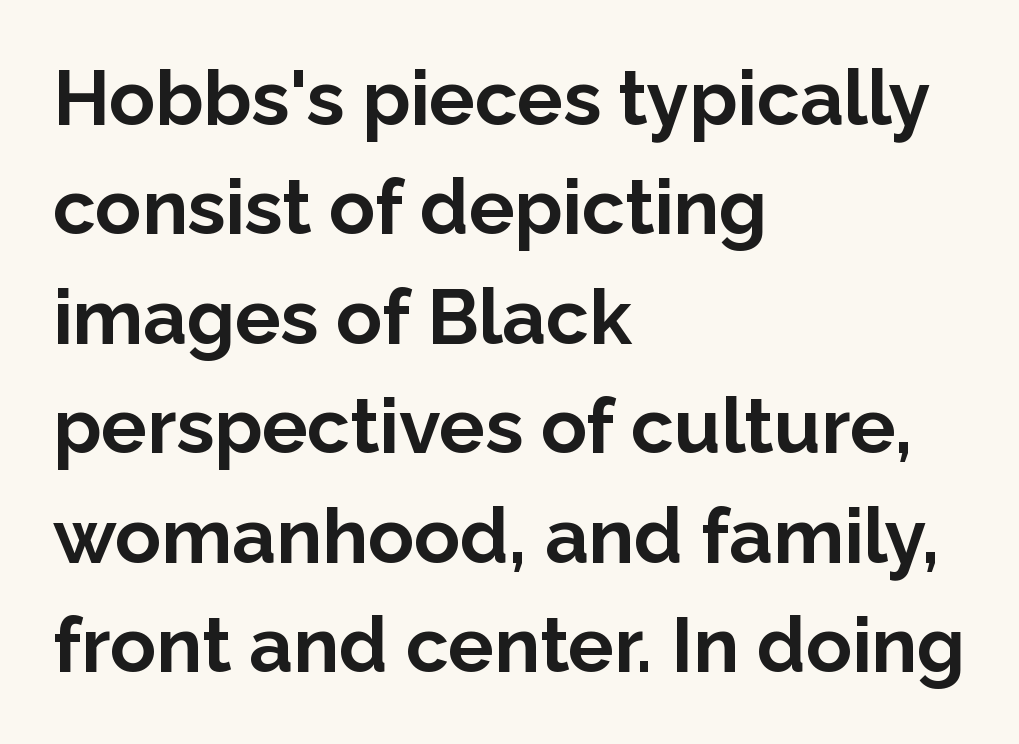
{"serif": "no", "italic": "no", "bold": "yes", "weight": "bold", "width": "normal", "stroke_contrast": "low", "x_height": "medium", "monospaced": "no", "underline": "no", "align": "left", "line_spacing": "normal", "line_spacing_ratio": 1.44, "letter_spacing": "normal", "letter_spacing_em": 0.0, "glyph_px": 76}
